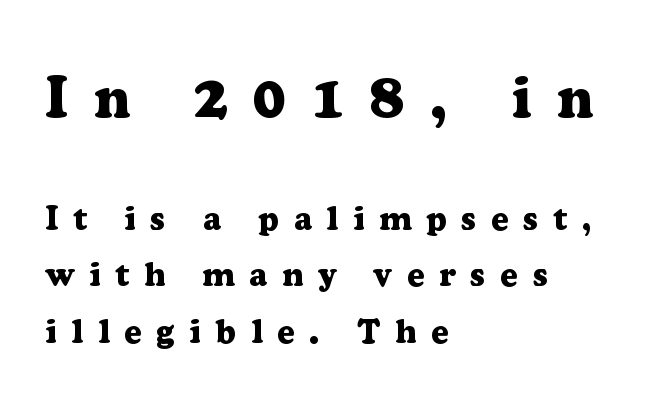
The image shows 57 px heavy serif type, upright; set left-aligned, line spacing 1.71x, unusually wide letter spacing (+0.45 em), not underlined; the first (top) block is 1.73x larger; low stroke contrast and a medium x-height.
